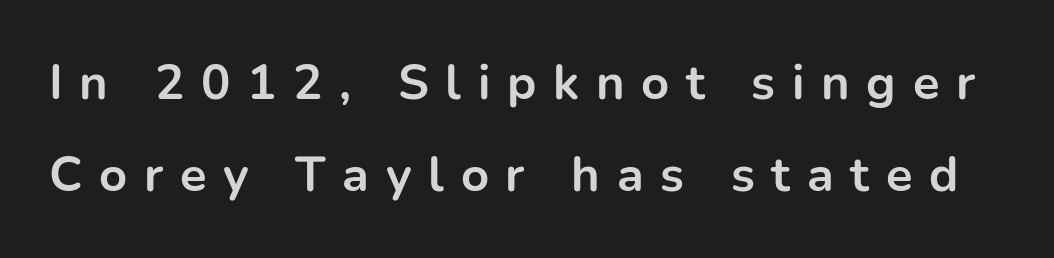
Q: Is the text bold? A: Yes.
Q: Is the text italic (slanted)? A: No, it is upright.
Q: Is the typeface a serif or a sans-serif typeface? A: Sans-serif.
Q: Is the text underlined? A: No.
Q: Is the spacing between letters normal or unusually wide? A: Unusually wide.
Q: Width (condensed, normal, or wide)? A: Normal.
Q: Stroke contrast? A: Low.
Q: x-height? A: Medium.
Q: Monospaced? A: No.
